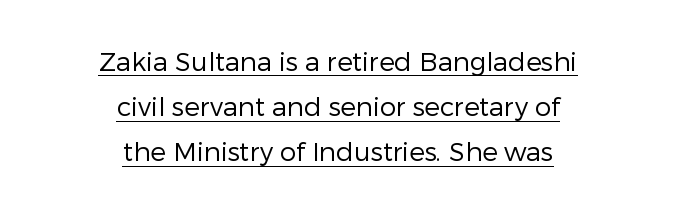
The image shows 26 px text type, upright; set centered, line spacing 1.74x, normal letter spacing, underlined.
